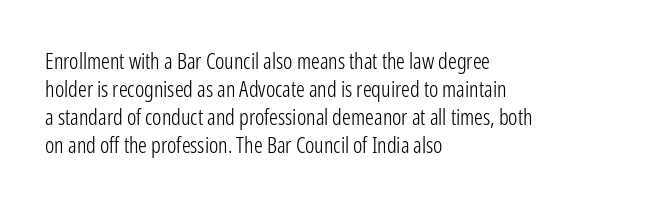
The image shows 22 px text type, upright; set left-aligned, normal line spacing (1.27x), normal letter spacing, not underlined.
